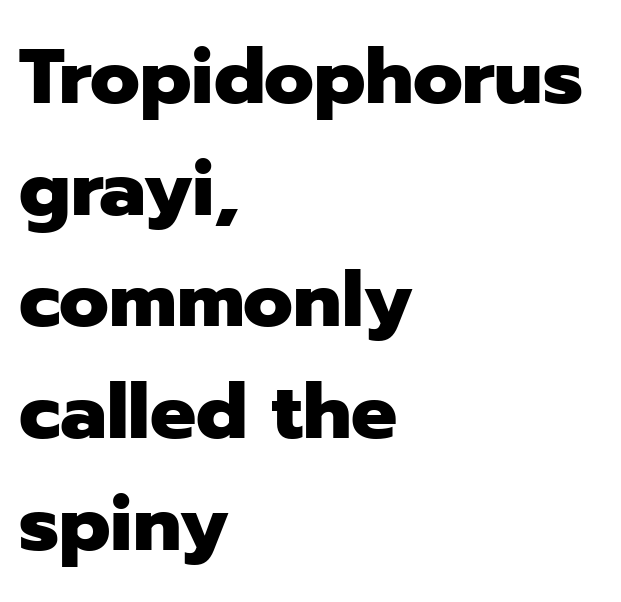
{"serif": "no", "italic": "no", "bold": "yes", "weight": "heavy", "width": "normal", "stroke_contrast": "low", "x_height": "medium", "monospaced": "no", "underline": "no", "align": "left", "line_spacing": "normal", "line_spacing_ratio": 1.45, "letter_spacing": "normal", "letter_spacing_em": 0.0, "glyph_px": 77}
